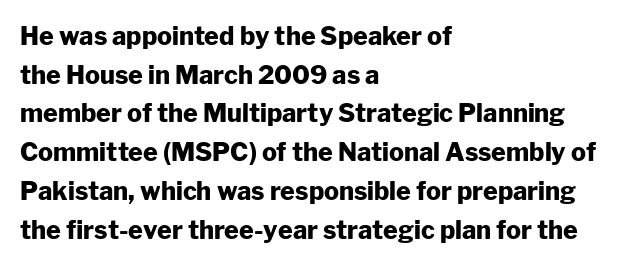
Q: Is the text bold? A: Yes.
Q: Is the text italic (slanted)? A: No, it is upright.
Q: Is the text underlined? A: No.
Q: How is the paragraph aligned? A: Left-aligned.
Q: Is the spacing between letters normal or unusually wide? A: Normal.
Q: Is the spacing between lines tight, normal or loose? A: Normal.
